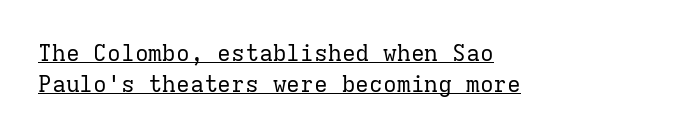
Q: Is the text bold? A: No.
Q: Is the text italic (slanted)? A: No, it is upright.
Q: Is the text underlined? A: Yes.
Q: How is the paragraph aligned? A: Left-aligned.
Q: Is the spacing between letters normal or unusually wide? A: Normal.
Q: Is the spacing between lines tight, normal or loose? A: Normal.
